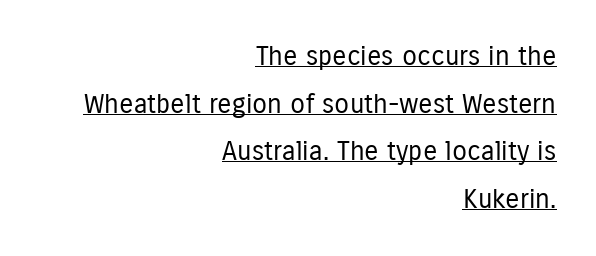
The image shows 27 px text type, upright; set right-aligned, line spacing 1.76x, normal letter spacing, underlined.
